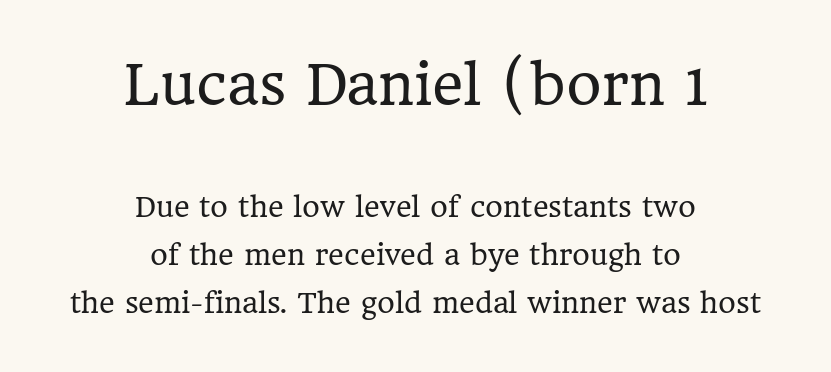
{"serif": "yes", "italic": "no", "bold": "no", "weight": "regular", "width": "normal", "stroke_contrast": "low", "x_height": "medium", "monospaced": "no", "underline": "no", "align": "center", "line_spacing_ratio": 1.78, "letter_spacing": "normal", "letter_spacing_em": 0.0, "larger_block": "first", "size_ratio": 2.0, "glyph_px": 54}
